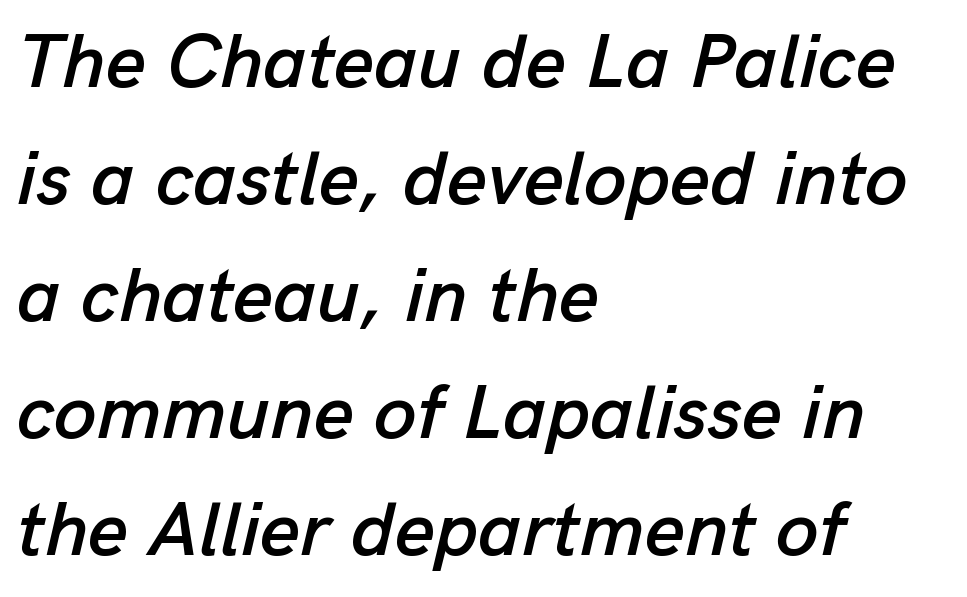
The image shows 77 px text type, italic (leaning right); set left-aligned, normal line spacing (1.52x), normal letter spacing, not underlined; low stroke contrast and a medium x-height.
